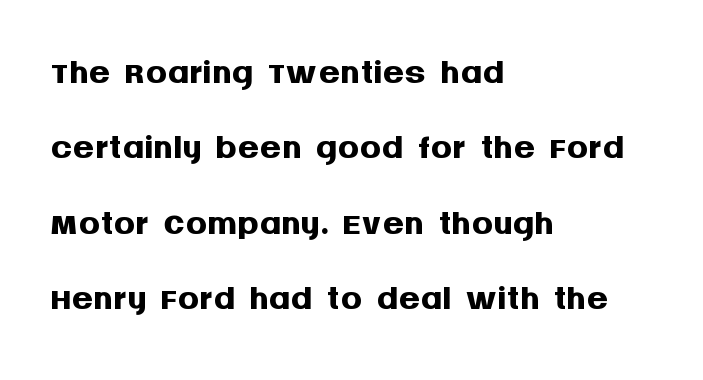
The gap between lines stays unmarked. Does the weight exceed regular? Yes, all the way to bold. A typesetter would call this leading conventional body-copy spacing. Looks like regular typesetting: each glyph gets only the width it needs. Standard letterfit; no display-style spreading of the glyphs. Short and long lines alike share a common starting point at left.
